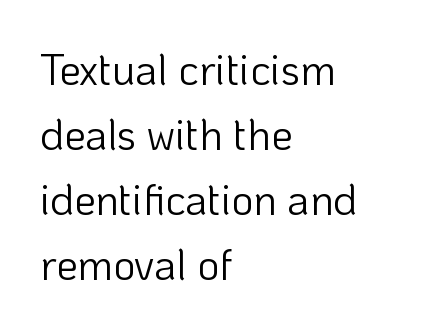
The passage shown has conventional tracking throughout. Here the designer chose a conventional face with non-uniform glyph widths. No heavy texture on the line: the type isn't bold. The lines sit at an ordinary, default distance from one another.
